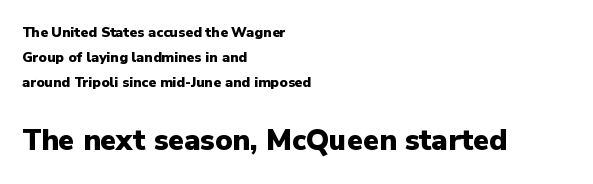
Is the block centered? No — it sits flush against the left margin. Students, note that the glyphs here touch the page at normal intervals. The passage shown is typeset with a sans-serif family. The letters advance in unequal steps, a hallmark of proportional type. On the weight axis this lands at bold, roughly 700. If you drew a line through each stem, it would be perfectly vertical.
